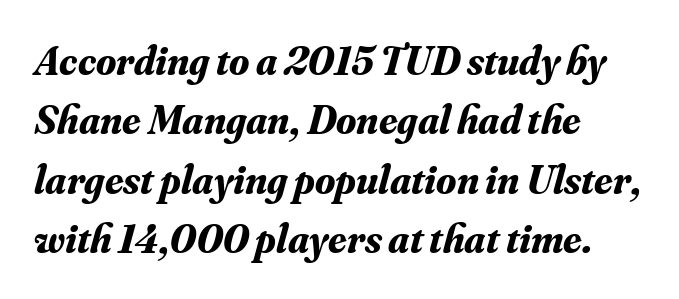
Q: Is the text bold? A: Yes.
Q: Is the text italic (slanted)? A: Yes, it leans right by about 16 degrees.
Q: Is the typeface a serif or a sans-serif typeface? A: Serif.
Q: Is the text underlined? A: No.
Q: How is the paragraph aligned? A: Left-aligned.
Q: Is the spacing between letters normal or unusually wide? A: Normal.
Q: Is the spacing between lines tight, normal or loose? A: Normal.
Q: Width (condensed, normal, or wide)? A: Normal.
Q: Stroke contrast? A: Medium.
Q: x-height? A: Small.
Q: Monospaced? A: No.
